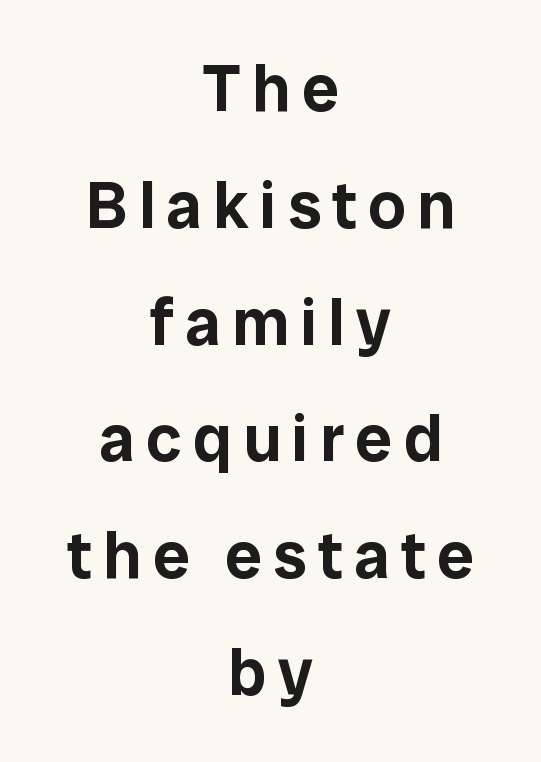
{"serif": "no", "italic": "no", "width": "normal", "stroke_contrast": "low", "x_height": "medium", "monospaced": "no", "underline": "no", "align": "center", "line_spacing_ratio": 1.77, "glyph_px": 66}
